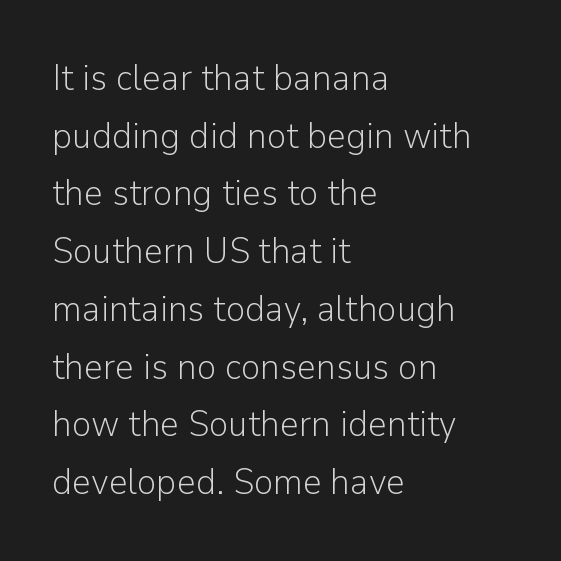
The setting favours the left margin, as ordinary paragraphs usually do. A typesetter would label this face a sans. Letters have the restrained weight of plain body copy at most. It's the straight-up-and-down kind of type. Words float on clear page, feet unadorned. What's the leading like? Ordinary, nothing unusual.
